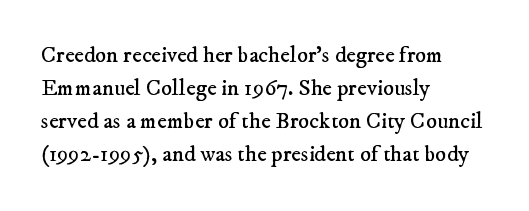
{"bold": "no", "underline": "no", "align": "left", "line_spacing": "normal", "line_spacing_ratio": 1.44, "letter_spacing": "normal", "letter_spacing_em": 0.0, "glyph_px": 23}
